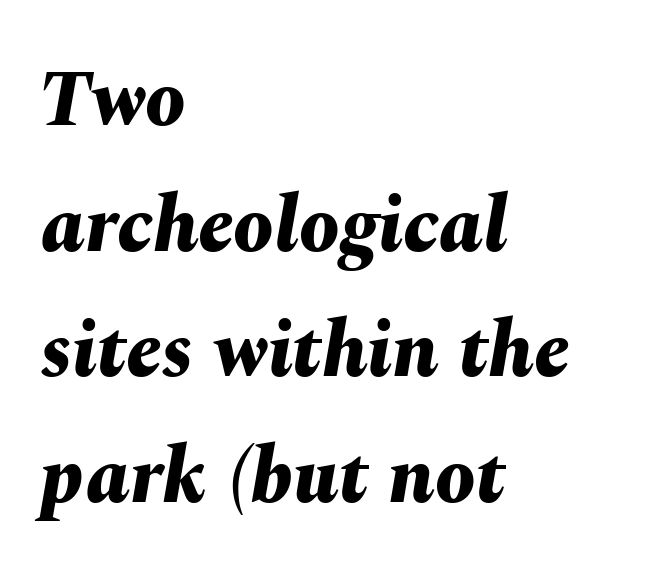
Q: Is the text bold? A: Yes.
Q: Is the text italic (slanted)? A: Yes, it leans right by about 10 degrees.
Q: Is the text underlined? A: No.
Q: How is the paragraph aligned? A: Left-aligned.
Q: Is the spacing between letters normal or unusually wide? A: Normal.
Q: Is the spacing between lines tight, normal or loose? A: Normal.
Q: Width (condensed, normal, or wide)? A: Normal.
Q: Stroke contrast? A: Medium.
Q: x-height? A: Medium.
Q: Monospaced? A: No.
